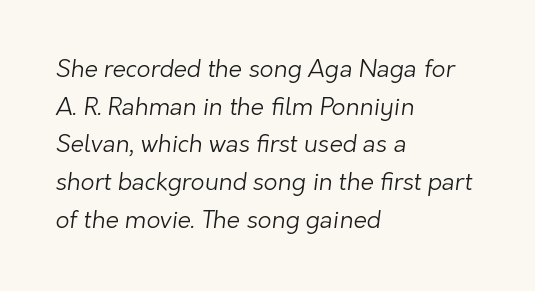
The image shows 24 px text type; set left-aligned, normal line spacing (1.57x), normal letter spacing, not underlined.
